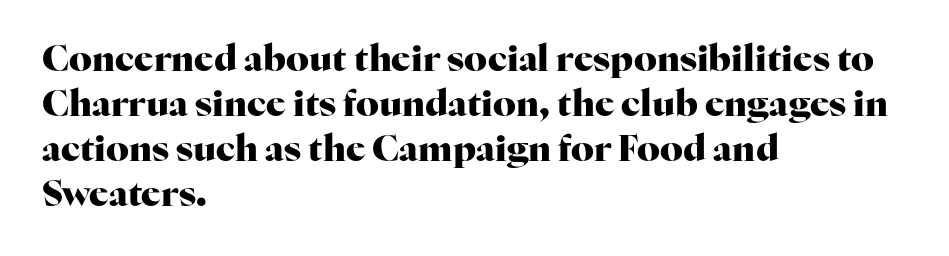
The image shows 36 px heavy serif type, upright; set left-aligned, normal line spacing (1.25x), normal letter spacing, not underlined; high stroke contrast and a medium x-height.
